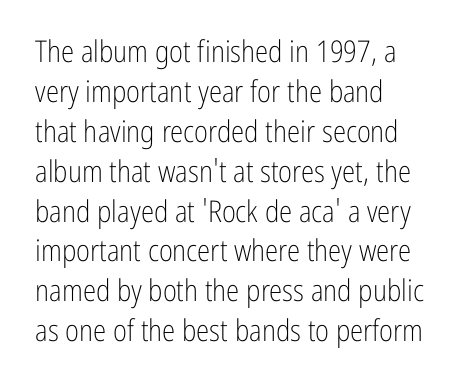
The image shows 30 px light, condensed sans-serif type, upright; set left-aligned, normal line spacing (1.33x), normal letter spacing, not underlined; low stroke contrast and a medium x-height.
